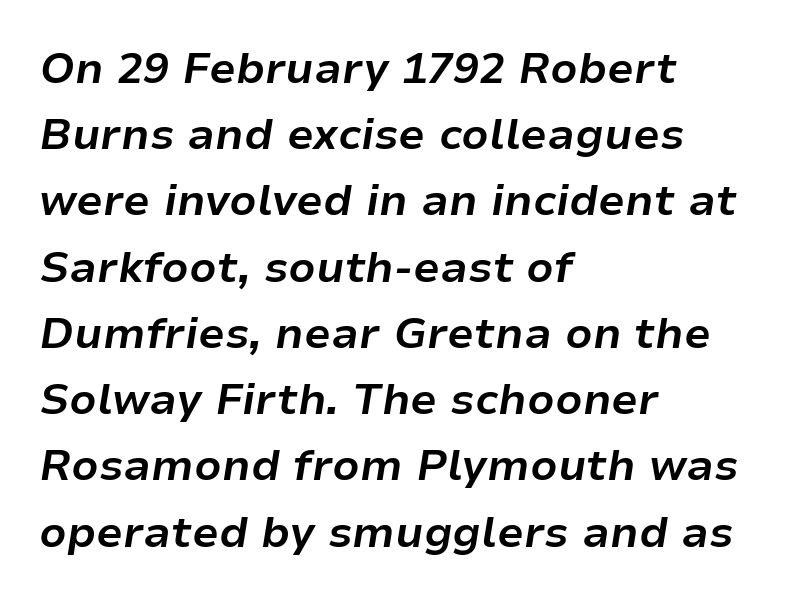
The image shows 43 px bold type, italic (leaning right); set left-aligned, normal line spacing (1.54x), normal letter spacing, not underlined; low stroke contrast and a medium x-height.
